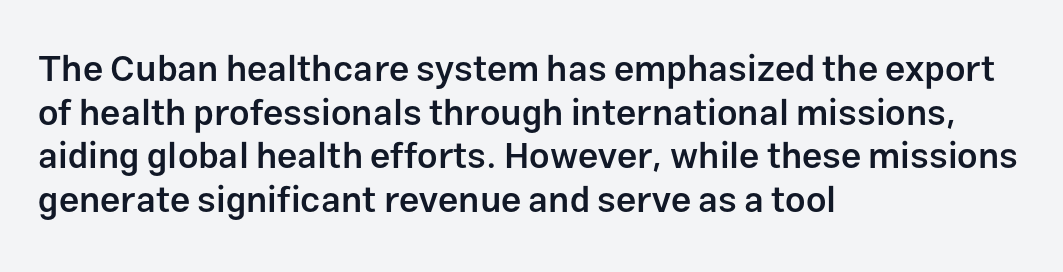
{"serif": "no", "italic": "no", "bold": "semi", "weight": "semibold", "width": "normal", "stroke_contrast": "low", "x_height": "medium", "monospaced": "no", "underline": "no", "align": "left", "line_spacing_ratio": 1.21, "letter_spacing": "normal", "letter_spacing_em": 0.0, "glyph_px": 36}
